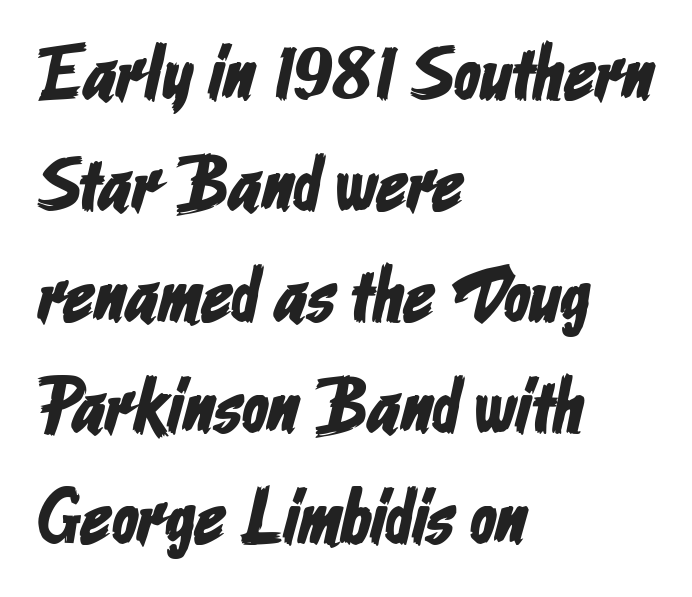
{"serif": "no", "width": "condensed", "stroke_contrast": "low", "x_height": "medium", "monospaced": "no", "underline": "no", "align": "left", "line_spacing": "normal", "line_spacing_ratio": 1.44, "letter_spacing": "normal", "letter_spacing_em": 0.0, "glyph_px": 77}
